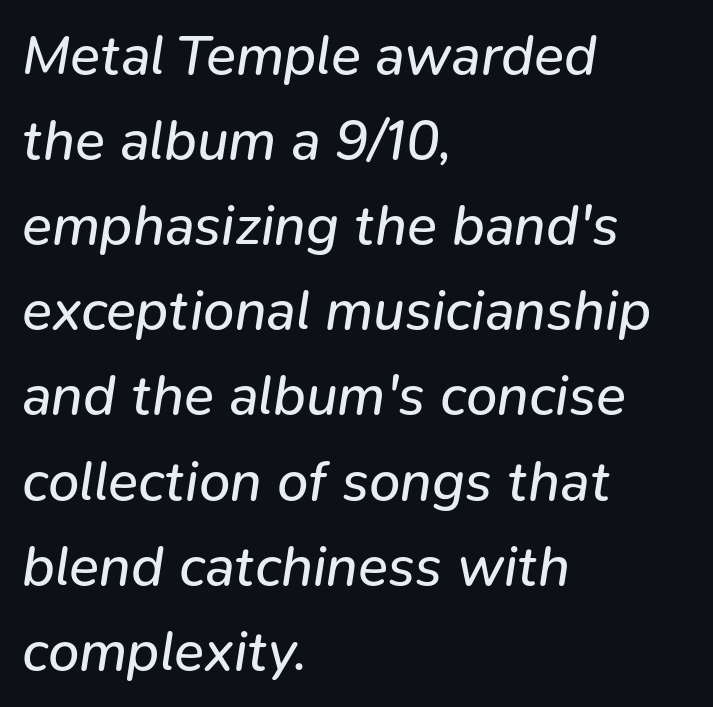
One-word summary of the alignment: left. Every character sits at an angle, as italics do. Glance below the letters and you will spot only blank space. This rendering leaves character spacing at its baseline value. The rendering uses natural spacing where letterforms have individual widths.
